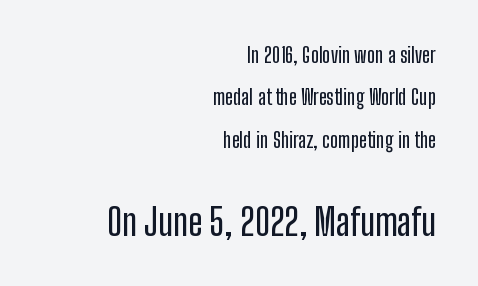
Q: Is the text italic (slanted)? A: No, it is upright.
Q: Is the typeface a serif or a sans-serif typeface? A: Sans-serif.
Q: Is the text underlined? A: No.
Q: How is the paragraph aligned? A: Right-aligned.
Q: Is the spacing between letters normal or unusually wide? A: Normal.
Q: Is the spacing between lines tight, normal or loose? A: Loose.
Q: Which block of text is set in a larger size, the first (top) or the second (bottom)? A: The second (bottom) one.
Q: Width (condensed, normal, or wide)? A: Condensed.
Q: Stroke contrast? A: Low.
Q: x-height? A: Medium.
Q: Monospaced? A: No.
